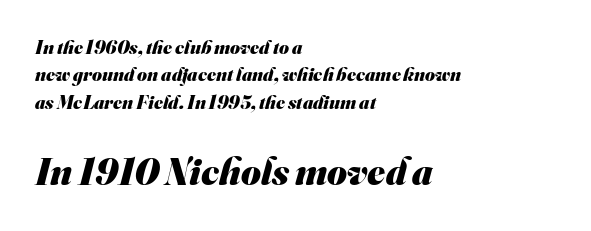
No extra tracking has been applied to these lines. Look at the glyph heights: the lower group is clearly the bigger setting. Emphasis by weight is at full strength: bold. The text was rendered using a sans face with plain stroke endings.
